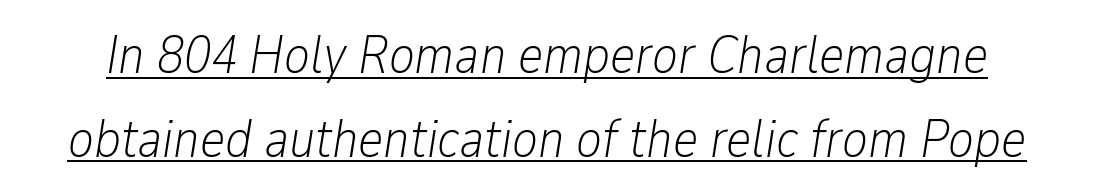
{"italic": "yes", "lean": "right", "slant_degrees": 9, "bold": "no", "weight": "light", "width": "condensed", "stroke_contrast": "low", "x_height": "medium", "monospaced": "no", "underline": "yes", "line_spacing": "normal", "line_spacing_ratio": 1.55, "letter_spacing": "normal", "letter_spacing_em": 0.0, "glyph_px": 54}
